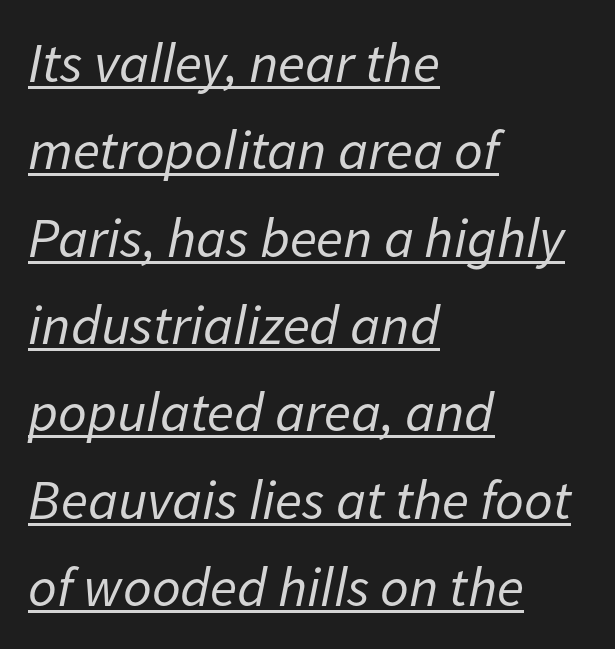
The type is set solid horizontally, with unmodified tracking. Does the copy run flush right? No — it runs flush left. A typographer would call this underscored text. Is this a fixed-width face? No — the glyphs have proportional, varying widths. The strokes carry an ordinary text weight at most. This is oblique type, the kind used for emphasis or titles.
